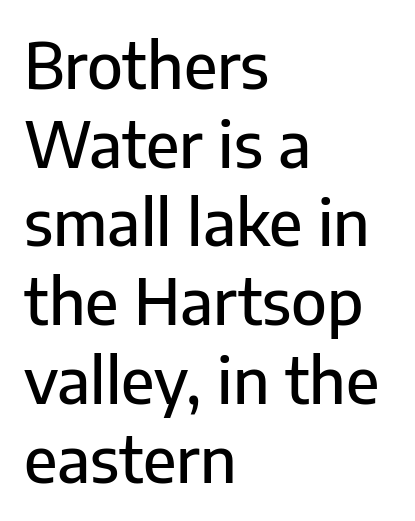
The area under the type is left untouched. The designer went with a sans here, leaving each stem footless. This is roman type, the default non-slanted kind. You could not count columns in this text — the font is proportionally spaced. Visually the block forms a straight wall on the left and a jagged coastline on the right. The vertical gap from one line to the next is medium.
